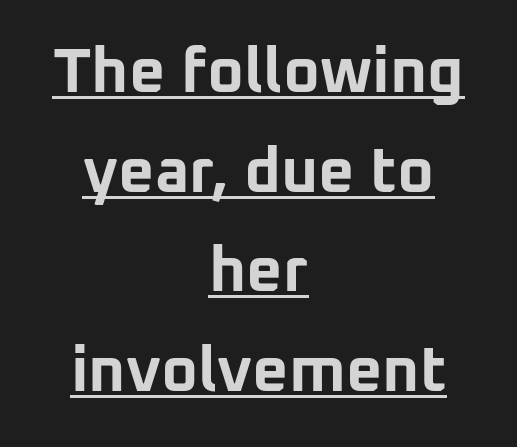
Q: Is the text bold? A: Yes.
Q: Is the text italic (slanted)? A: No, it is upright.
Q: Is the typeface a serif or a sans-serif typeface? A: Sans-serif.
Q: Is the text underlined? A: Yes.
Q: How is the paragraph aligned? A: Centered.
Q: Is the spacing between letters normal or unusually wide? A: Normal.
Q: Is the spacing between lines tight, normal or loose? A: Normal.
Q: Width (condensed, normal, or wide)? A: Normal.
Q: Stroke contrast? A: Low.
Q: x-height? A: Medium.
Q: Monospaced? A: No.
